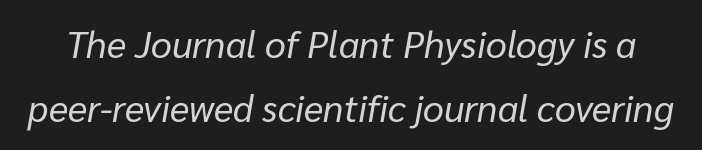
The line texture is even and compact thanks to regular tracking. Characters are canted at an angle relative to the baseline's perpendicular. Each letter keeps its own natural width here, so spacing adapts to shape. Check the space under the baseline: it is left empty. Weight: not bold — regular or lighter.
